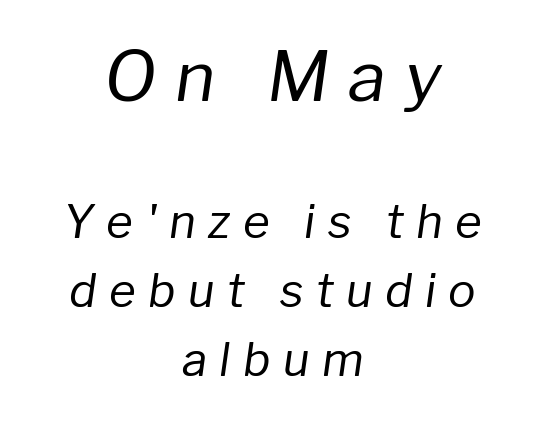
The image shows 69 px regular-weight type, italic (leaning right); set centered, normal line spacing (1.5x), unusually wide letter spacing (+0.27 em), not underlined; the first (top) block is 1.5x larger; low stroke contrast and a medium x-height.
